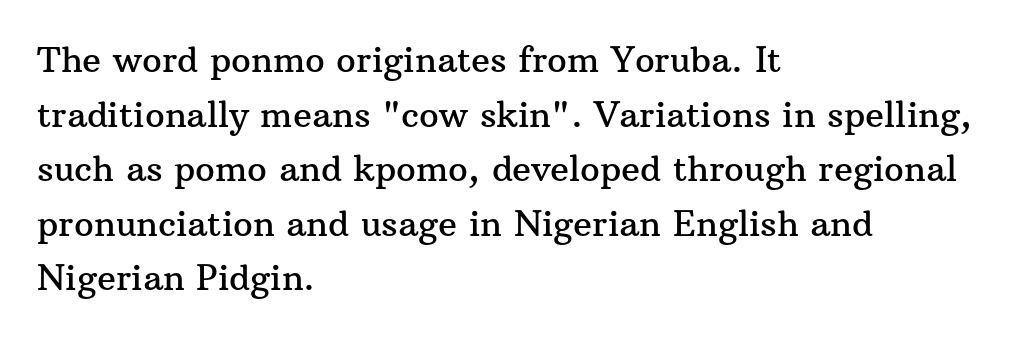
Each new line begins a customary step beneath the previous one. The axis of the letterforms is exactly vertical. The horizontal fit of the characters is conventional and even. The passage shown is not underscored anywhere. The face used here is proportionally spaced, like ordinary book or web type.
